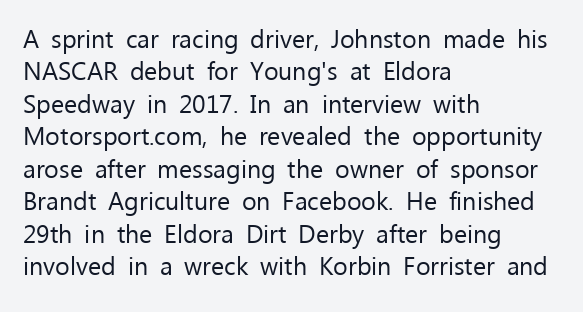
The words here are not underlined. Whoever set this chose a conventional vertical rhythm. Honestly, the letter spacing is just normal — you wouldn't notice it. Tall strokes in this sample are plumb rather than angled. Compared with a centered layout, this one pins lines to the left instead. The weight tops out at a normal text grade.
